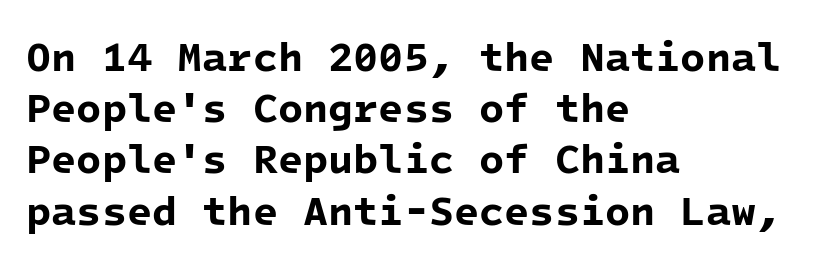
{"serif": "no", "bold": "yes", "weight": "bold", "width": "normal", "stroke_contrast": "low", "x_height": "medium", "monospaced": "yes", "underline": "no", "align": "left", "line_spacing": "normal", "line_spacing_ratio": 1.25, "letter_spacing": "normal", "letter_spacing_em": 0.0, "glyph_px": 41}
